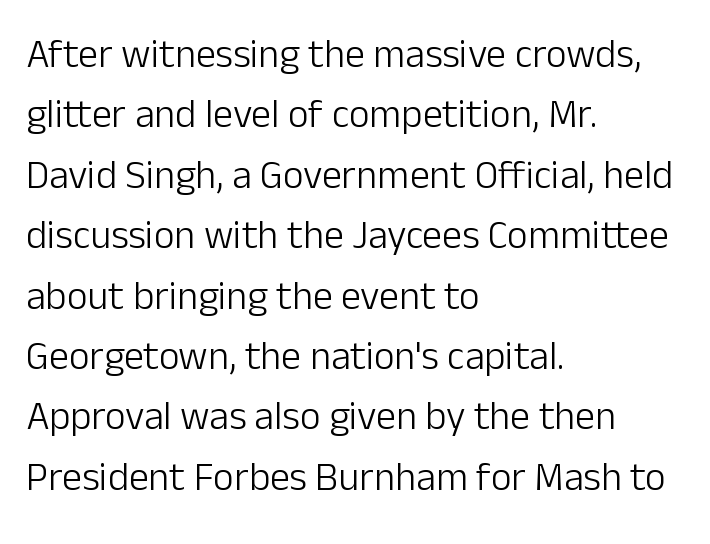
{"serif": "no", "italic": "no", "bold": "no", "weight": "light", "width": "normal", "stroke_contrast": "low", "x_height": "medium", "monospaced": "no", "underline": "no", "align": "left", "line_spacing": "normal", "line_spacing_ratio": 1.51, "letter_spacing": "normal", "letter_spacing_em": 0.0, "glyph_px": 40}
